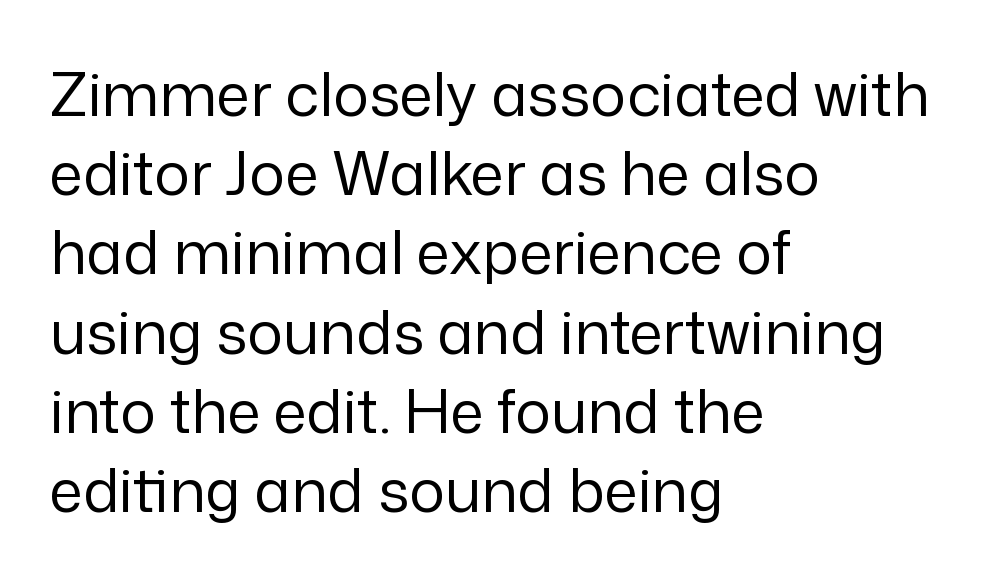
Weight: in the light-to-regular range. Each word holds together tightly as a unit, with standard inter-letter gaps. The text block is weighted toward the left margin, trailing off unevenly rightward. Quick note: not italic, upright.
